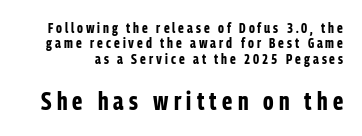
You could barely slide anything between these rows. In terms of letterspacing, this is a distinctly airy, spread setting. Characters remain perfectly vertical along every line. These words are printed bold, with thick strokes throughout.
